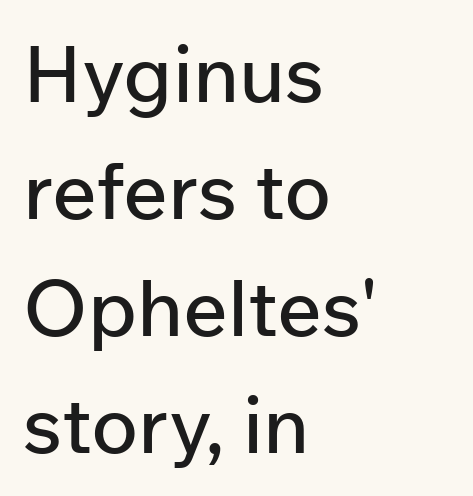
The image shows 78 px sans-serif type, upright; set left-aligned, normal line spacing (1.5x), normal letter spacing, not underlined; low stroke contrast and a medium x-height.
